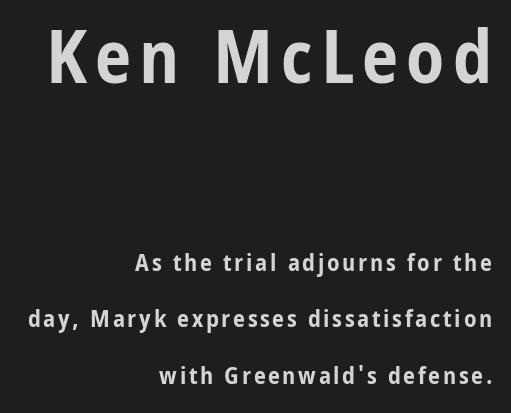
Q: Is the text bold? A: Yes.
Q: Is the text italic (slanted)? A: No, it is upright.
Q: Is the typeface a serif or a sans-serif typeface? A: Sans-serif.
Q: Is the text underlined? A: No.
Q: How is the paragraph aligned? A: Right-aligned.
Q: Is the spacing between lines tight, normal or loose? A: Loose.
Q: Which block of text is set in a larger size, the first (top) or the second (bottom)? A: The first (top) one.
Q: Width (condensed, normal, or wide)? A: Condensed.
Q: Stroke contrast? A: Low.
Q: x-height? A: Medium.
Q: Monospaced? A: No.
